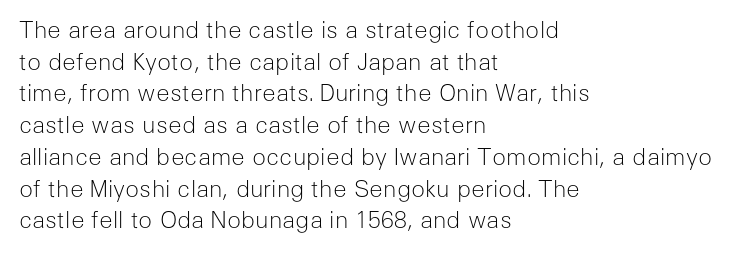
{"italic": "no", "bold": "no", "underline": "no", "align": "left", "line_spacing": "normal", "line_spacing_ratio": 1.38, "letter_spacing": "normal", "letter_spacing_em": 0.0, "glyph_px": 23}
